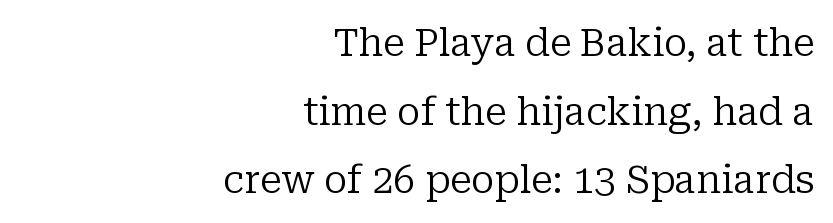
The image shows 39 px regular-weight serif type, upright; set right-aligned, line spacing 1.76x, normal letter spacing, not underlined; low stroke contrast and a medium x-height.
